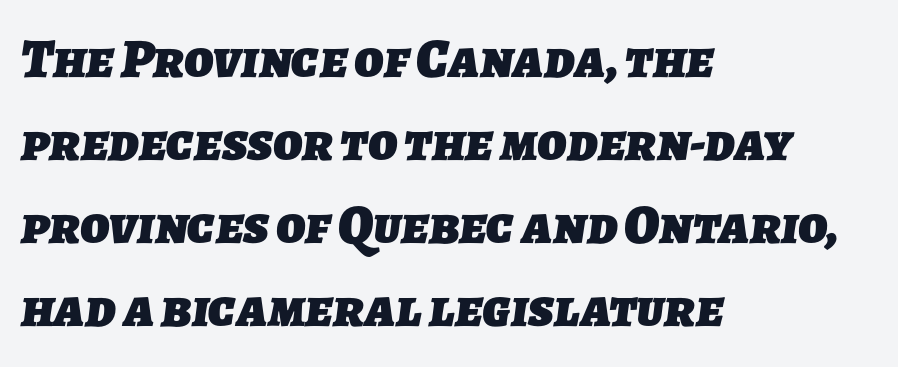
{"serif": "no", "bold": "yes", "weight": "heavy", "width": "normal", "stroke_contrast": "low", "x_height": "medium", "monospaced": "no", "underline": "no", "align": "left", "line_spacing": "normal", "line_spacing_ratio": 1.51, "letter_spacing": "normal", "letter_spacing_em": 0.0, "glyph_px": 55}
